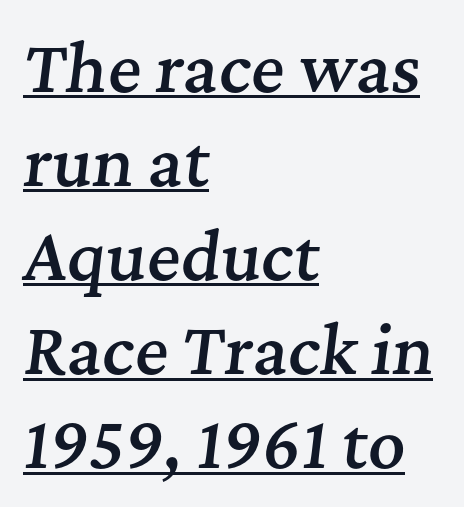
{"serif": "yes", "italic": "yes", "lean": "right", "slant_degrees": 7, "bold": "semi", "weight": "semibold", "width": "normal", "stroke_contrast": "medium", "x_height": "medium", "monospaced": "no", "underline": "yes", "align": "left", "line_spacing": "normal", "line_spacing_ratio": 1.47, "letter_spacing": "normal", "letter_spacing_em": 0.0, "glyph_px": 64}
